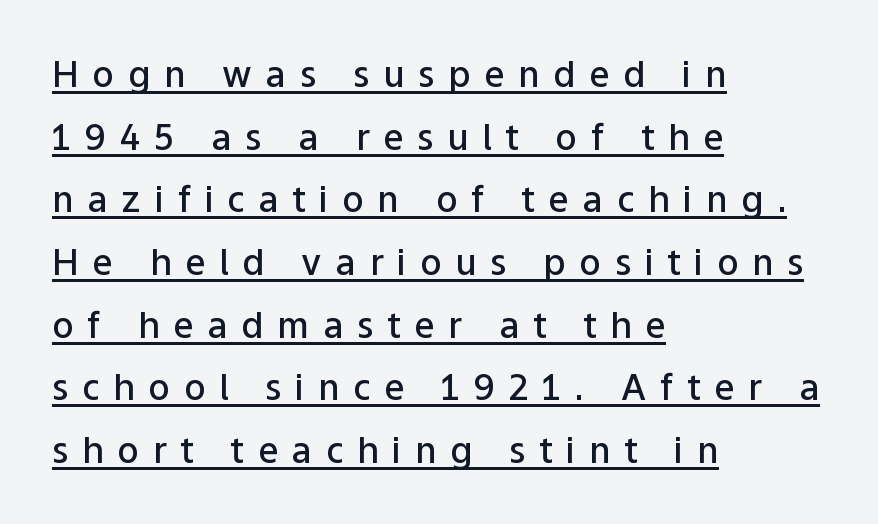
Q: Is the text bold? A: Semi-bold.
Q: Is the text italic (slanted)? A: No, it is upright.
Q: Is the typeface a serif or a sans-serif typeface? A: Sans-serif.
Q: Is the text underlined? A: Yes.
Q: How is the paragraph aligned? A: Left-aligned.
Q: Is the spacing between letters normal or unusually wide? A: Unusually wide.
Q: Width (condensed, normal, or wide)? A: Normal.
Q: Stroke contrast? A: Low.
Q: x-height? A: Medium.
Q: Monospaced? A: No.
